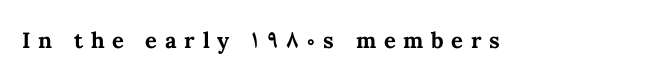
The string is rendered with underlining switched off. The face used here is rendered with a markedly widened letterfit. Summary of weight: heavy, a full bold. A typesetter would mark this as roman, not italic.
